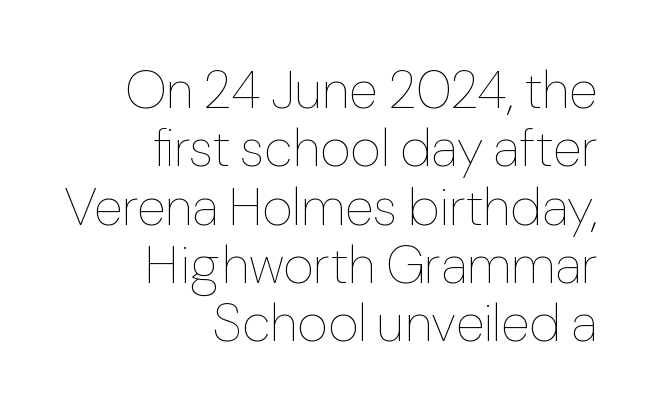
The image shows 53 px thin type, upright; set right-aligned, tight line spacing (1.1x), normal letter spacing, not underlined; low stroke contrast and a medium x-height.
